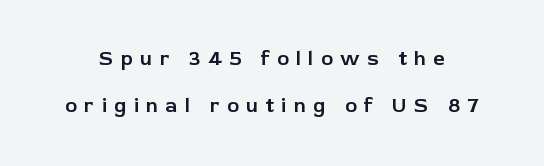
{"italic": "no", "underline": "no", "line_spacing": "loose", "line_spacing_ratio": 2.36, "letter_spacing": "wide", "letter_spacing_em": 0.37, "glyph_px": 20}
